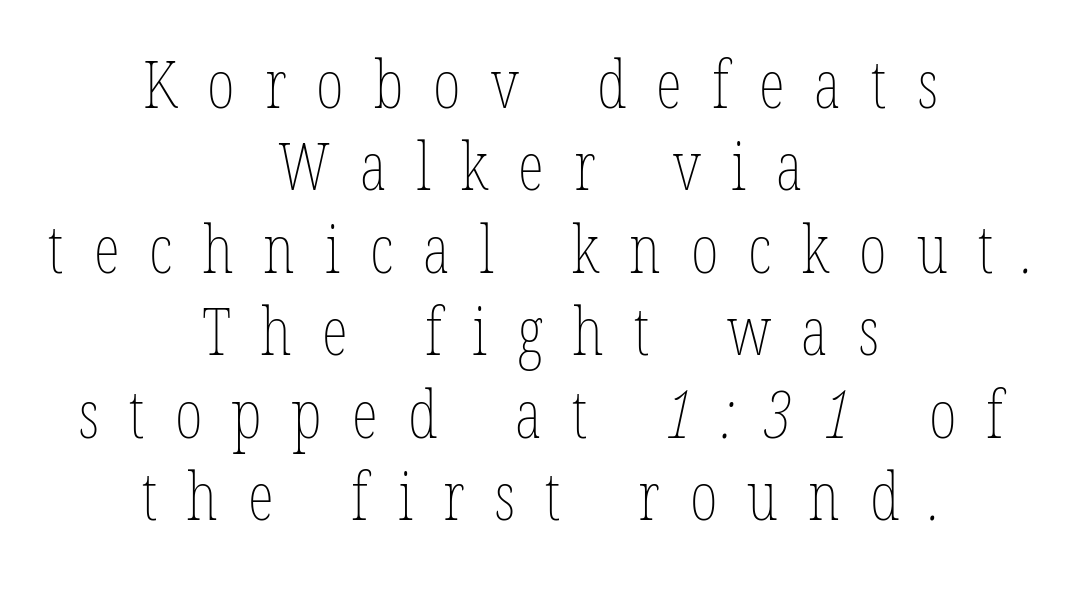
Someone cranked the tracking dial way up on this one. Compared with a flush-left layout, this one balances lines on the center instead. This is not heavy type; no bold has been used. Do the characters align in a grid? No, the font is proportional.
